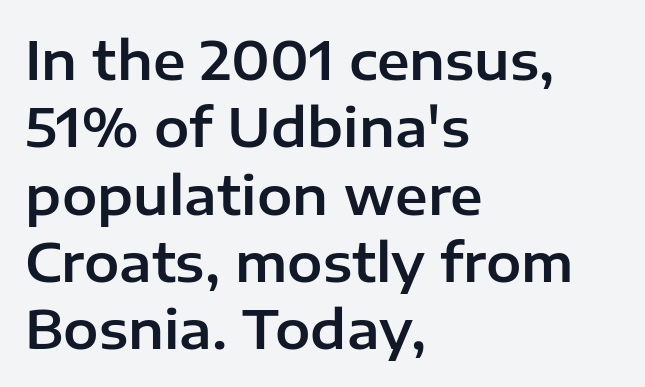
Evenly set lines give the paragraph a standard silhouette. Nobody drew a line under any word here. Left-aligned paragraph, ragged on the right. Stroke terminals: plain, sans-serif.
